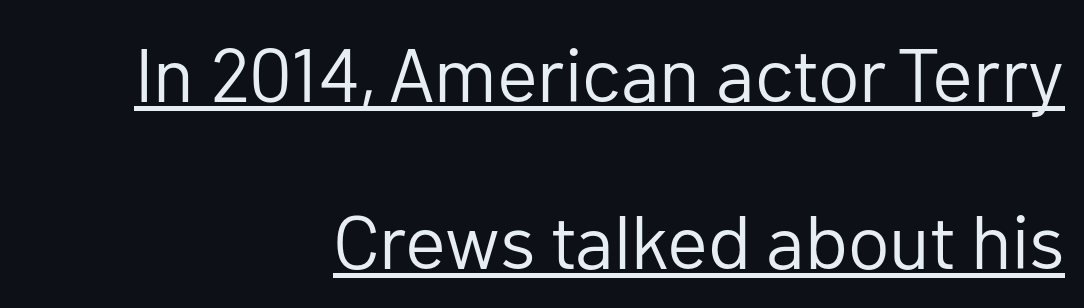
{"serif": "no", "italic": "no", "bold": "no", "weight": "regular", "width": "normal", "stroke_contrast": "low", "x_height": "medium", "monospaced": "no", "underline": "yes", "align": "right", "line_spacing": "loose", "line_spacing_ratio": 2.2, "letter_spacing": "normal", "letter_spacing_em": 0.0, "glyph_px": 76}
